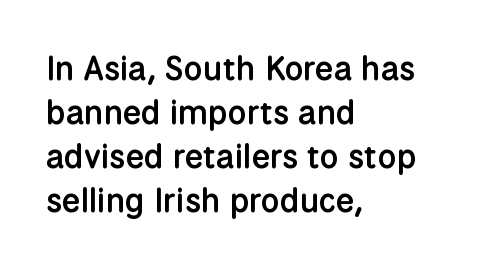
The image shows 33 px semibold sans-serif type, upright; set left-aligned, normal line spacing (1.33x), normal letter spacing, not underlined; low stroke contrast and a medium x-height.
